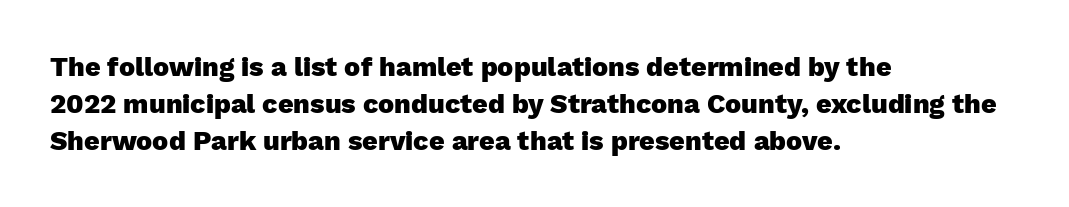
Every character sits straight up, as roman type does. Words appear dense and cohesive because spacing is normal. On the weight axis this lands at bold, roughly 700. In terms of leading, this rendering sits right in the middle.
